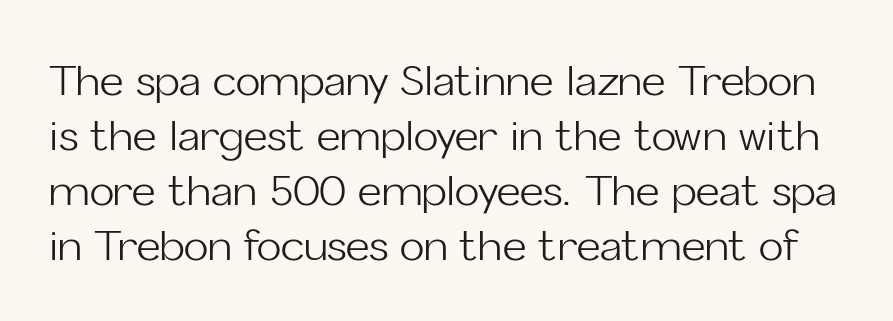
Q: Is the text bold? A: No.
Q: Is the text italic (slanted)? A: No, it is upright.
Q: Is the typeface a serif or a sans-serif typeface? A: Sans-serif.
Q: Is the text underlined? A: No.
Q: Is the spacing between letters normal or unusually wide? A: Normal.
Q: Is the spacing between lines tight, normal or loose? A: Normal.
Q: Width (condensed, normal, or wide)? A: Normal.
Q: Stroke contrast? A: Low.
Q: x-height? A: Medium.
Q: Monospaced? A: No.
